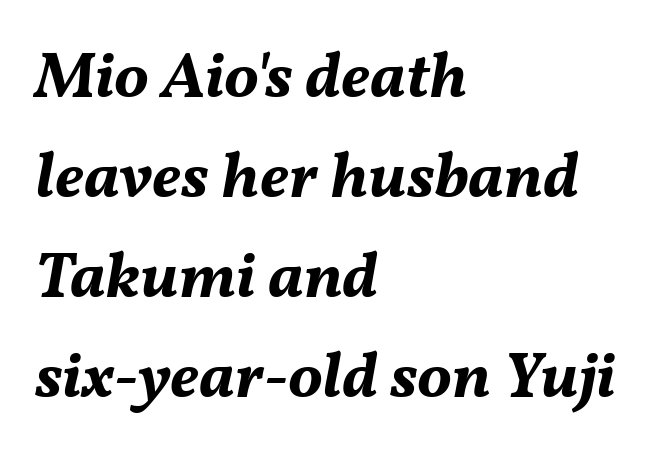
Q: Is the text bold? A: Yes.
Q: Is the text italic (slanted)? A: Yes, it leans right by about 11 degrees.
Q: Is the text underlined? A: No.
Q: How is the paragraph aligned? A: Left-aligned.
Q: Is the spacing between letters normal or unusually wide? A: Normal.
Q: Is the spacing between lines tight, normal or loose? A: Normal.
Q: Width (condensed, normal, or wide)? A: Normal.
Q: Stroke contrast? A: Medium.
Q: x-height? A: Medium.
Q: Monospaced? A: No.
